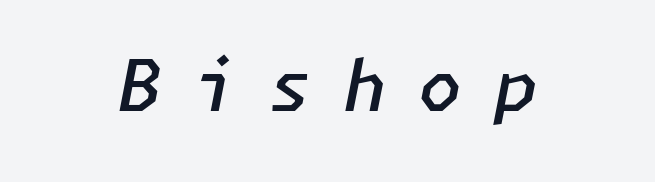
Q: Is the text bold? A: Semi-bold.
Q: Is the text italic (slanted)? A: Yes, it leans right by about 11 degrees.
Q: Is the text underlined? A: No.
Q: Is the spacing between letters normal or unusually wide? A: Unusually wide.
Q: Width (condensed, normal, or wide)? A: Normal.
Q: Stroke contrast? A: Low.
Q: x-height? A: Medium.
